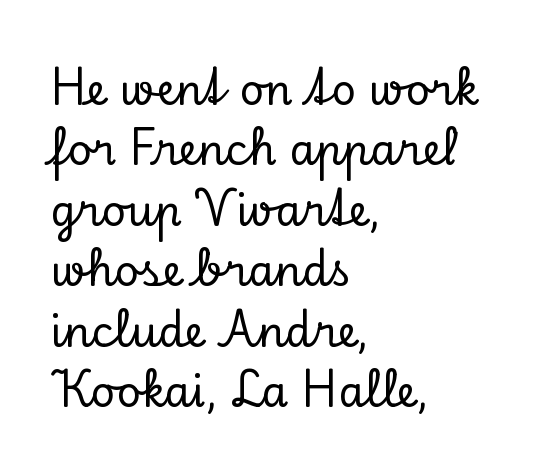
{"italic": "no", "width": "normal", "stroke_contrast": "low", "x_height": "small", "monospaced": "no", "underline": "no", "align": "left", "line_spacing": "normal", "line_spacing_ratio": 1.44, "letter_spacing": "normal", "letter_spacing_em": 0.0, "glyph_px": 42}
